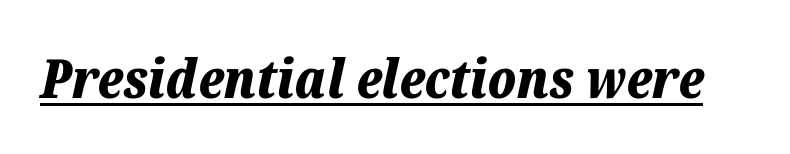
The image shows 54 px bold type, italic (leaning right); set normal letter spacing, underlined; low stroke contrast and a medium x-height.
